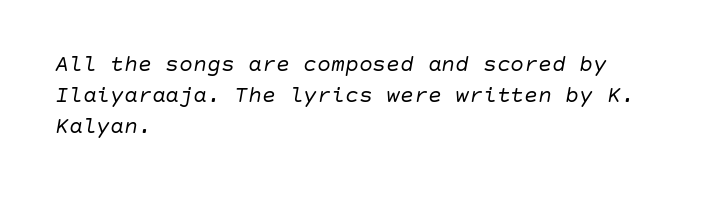
{"italic": "yes", "lean": "right", "slant_degrees": 10, "bold": "no", "underline": "no", "align": "left", "line_spacing": "normal", "line_spacing_ratio": 1.35, "letter_spacing": "normal", "letter_spacing_em": 0.0, "glyph_px": 23}
